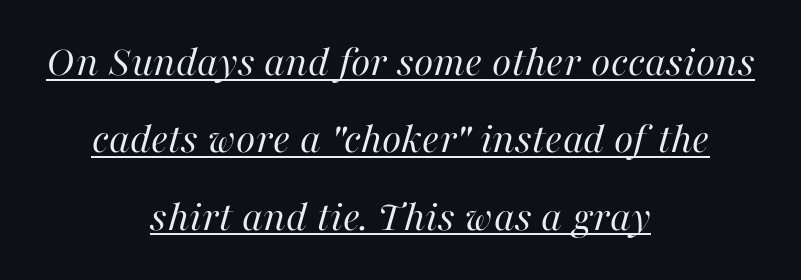
Q: Is the text bold? A: No.
Q: Is the text italic (slanted)? A: Yes, it leans right by about 16 degrees.
Q: Is the text underlined? A: Yes.
Q: How is the paragraph aligned? A: Centered.
Q: Is the spacing between letters normal or unusually wide? A: Normal.
Q: Width (condensed, normal, or wide)? A: Normal.
Q: Stroke contrast? A: High.
Q: x-height? A: Medium.
Q: Monospaced? A: No.
